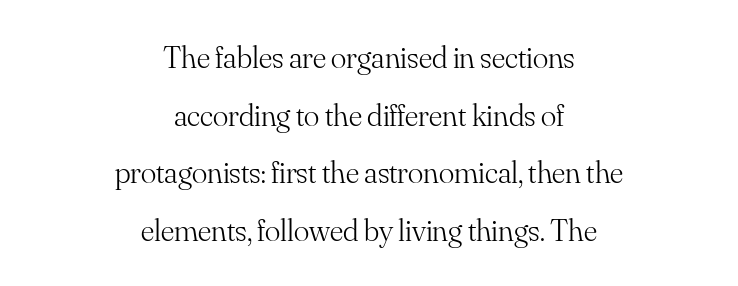
Q: Is the text bold? A: No.
Q: Is the text italic (slanted)? A: No, it is upright.
Q: Is the typeface a serif or a sans-serif typeface? A: Serif.
Q: Is the text underlined? A: No.
Q: How is the paragraph aligned? A: Centered.
Q: Is the spacing between letters normal or unusually wide? A: Normal.
Q: Width (condensed, normal, or wide)? A: Normal.
Q: Stroke contrast? A: Medium.
Q: x-height? A: Small.
Q: Monospaced? A: No.
